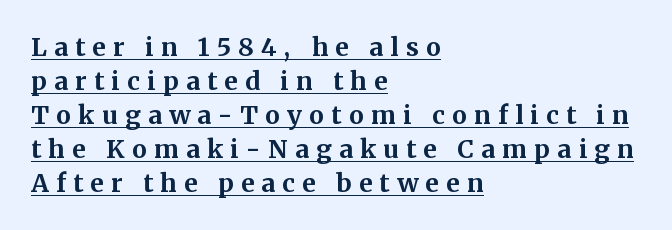
The image shows 25 px bold type, upright; set left-aligned, normal line spacing (1.36x), unusually wide letter spacing (+0.29 em), underlined.
